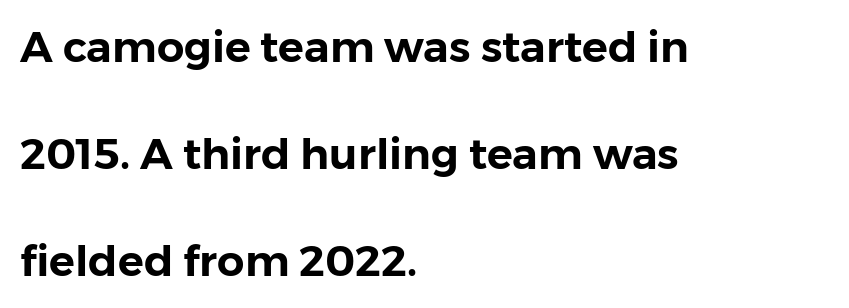
Q: Is the text italic (slanted)? A: No, it is upright.
Q: Is the typeface a serif or a sans-serif typeface? A: Sans-serif.
Q: Is the text underlined? A: No.
Q: How is the paragraph aligned? A: Left-aligned.
Q: Is the spacing between letters normal or unusually wide? A: Normal.
Q: Is the spacing between lines tight, normal or loose? A: Loose.
Q: Width (condensed, normal, or wide)? A: Normal.
Q: Stroke contrast? A: Low.
Q: x-height? A: Medium.
Q: Monospaced? A: No.
